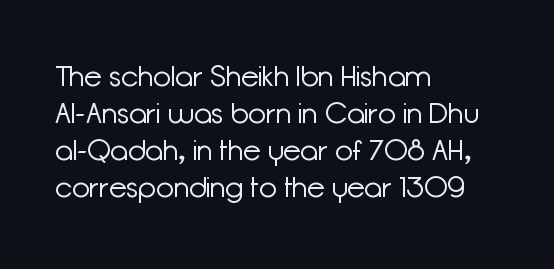
The image shows 29 px light sans-serif type, upright; set left-aligned, normal line spacing (1.28x), normal letter spacing, not underlined; low stroke contrast and a medium x-height.
